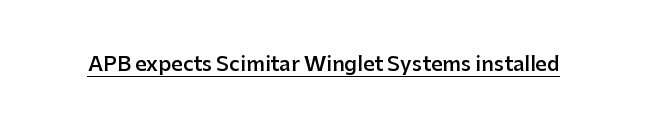
Q: Is the text bold? A: Semi-bold.
Q: Is the text italic (slanted)? A: No, it is upright.
Q: Is the text underlined? A: Yes.
Q: Is the spacing between letters normal or unusually wide? A: Normal.
